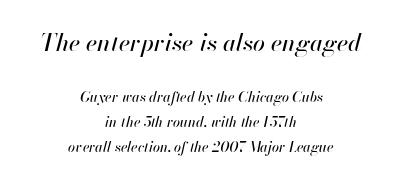
Q: Is the text italic (slanted)? A: Yes, it leans right by about 13 degrees.
Q: Is the text underlined? A: No.
Q: How is the paragraph aligned? A: Centered.
Q: Is the spacing between letters normal or unusually wide? A: Normal.
Q: Which block of text is set in a larger size, the first (top) or the second (bottom)? A: The first (top) one.
